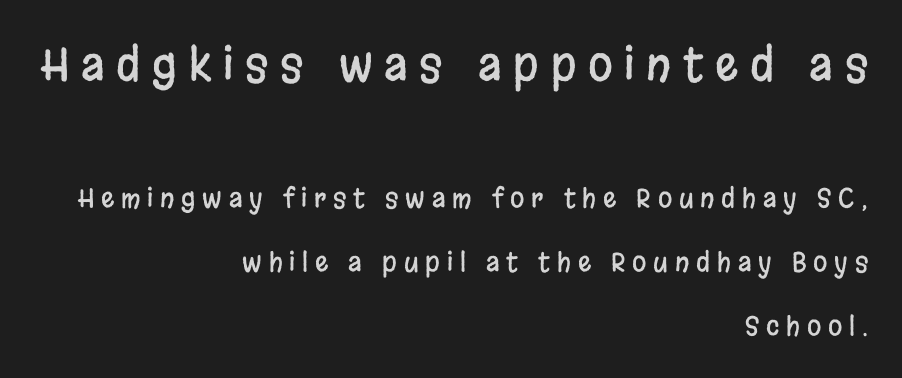
Q: Is the text italic (slanted)? A: No, it is upright.
Q: Is the typeface a serif or a sans-serif typeface? A: Sans-serif.
Q: Is the text underlined? A: No.
Q: How is the paragraph aligned? A: Right-aligned.
Q: Is the spacing between letters normal or unusually wide? A: Unusually wide.
Q: Is the spacing between lines tight, normal or loose? A: Loose.
Q: Which block of text is set in a larger size, the first (top) or the second (bottom)? A: The first (top) one.
Q: Width (condensed, normal, or wide)? A: Condensed.
Q: Stroke contrast? A: Low.
Q: x-height? A: Large.
Q: Monospaced? A: No.
